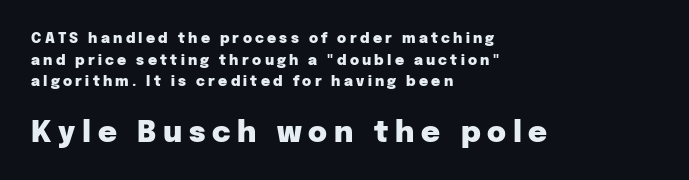
{"serif": "no", "italic": "no", "bold": "yes", "weight": "heavy", "width": "normal", "stroke_contrast": "low", "x_height": "medium", "monospaced": "no", "underline": "no", "align": "left", "line_spacing": "normal", "line_spacing_ratio": 1.54, "letter_spacing": "wide", "letter_spacing_em": 0.23, "larger_block": "second", "size_ratio": 2.07, "glyph_px": 29}
